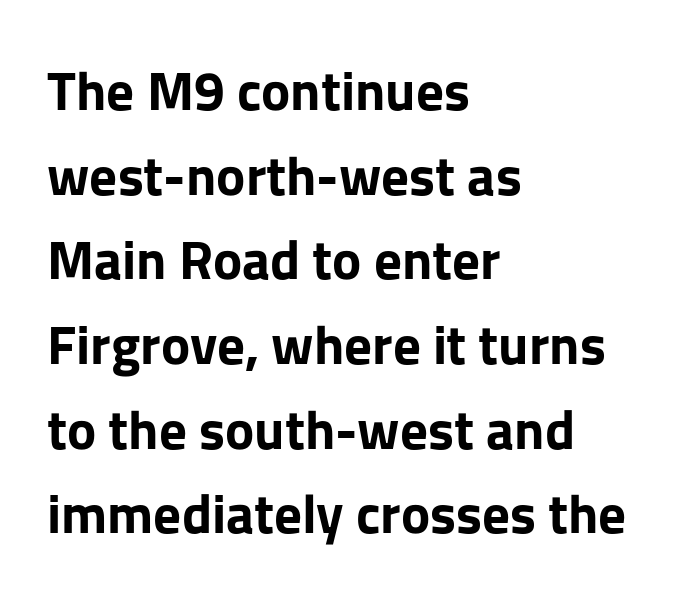
Look at the tracking — it's just the regular setting, nothing added. These lines are set flush left with a ragged right edge. This sample uses an upright cut, with every glyph sitting square on the baseline. The glyphs in this specimen are sans serif. Proportional: the letters do not fall into vertical columns. Underline: absent.
